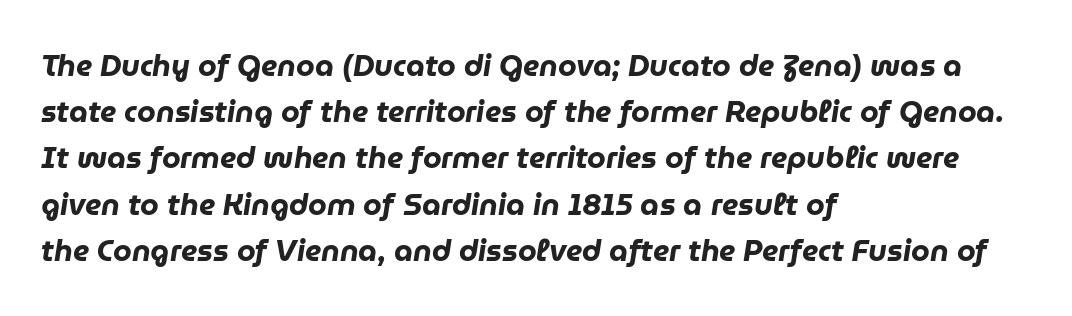
{"italic": "yes", "lean": "right", "slant_degrees": 9, "bold": "yes", "weight": "heavy", "width": "normal", "stroke_contrast": "low", "x_height": "medium", "monospaced": "no", "underline": "no", "align": "left", "line_spacing": "normal", "line_spacing_ratio": 1.54, "letter_spacing": "normal", "letter_spacing_em": 0.0, "glyph_px": 30}
